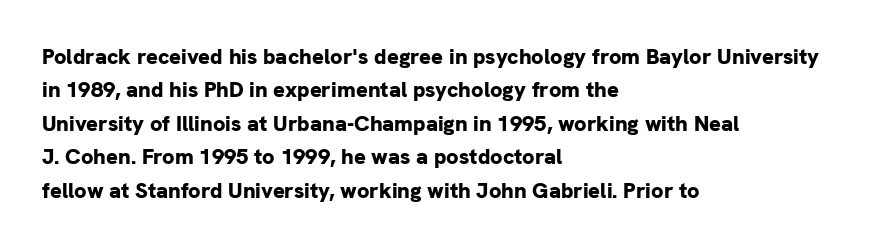
The strip under each line holds only bare page. Between one letter and the next there's only the usual sliver of space. Is there any slant? The stems are plumb. Plenty of ink on the page — the face is bold. Leading matches the norm, producing a regular column.
